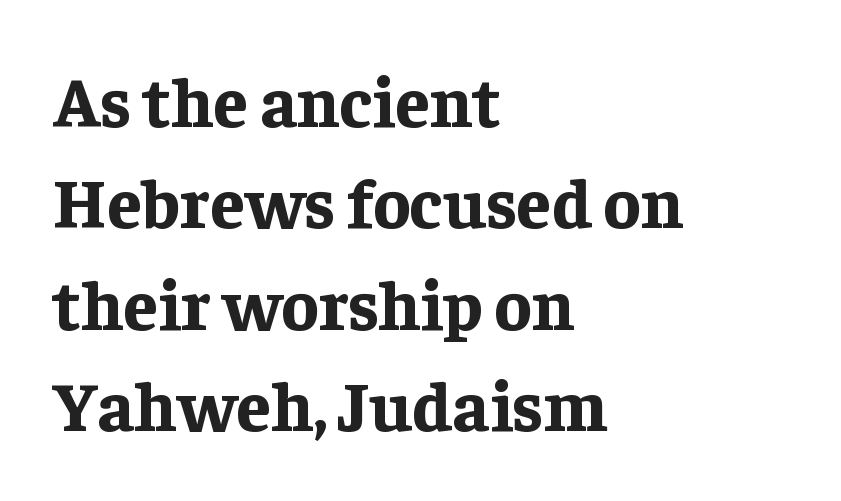
The image shows 70 px bold serif type, upright; set left-aligned, normal line spacing (1.45x), normal letter spacing, not underlined; low stroke contrast and a medium x-height.
